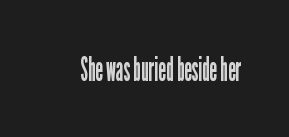
Does the type have serifs? No, each stem ends abruptly. This sample has the flowing, uneven cadence of proportional lettering. Nobody drew a line under any word here. A roman cut, with each character standing at attention.
